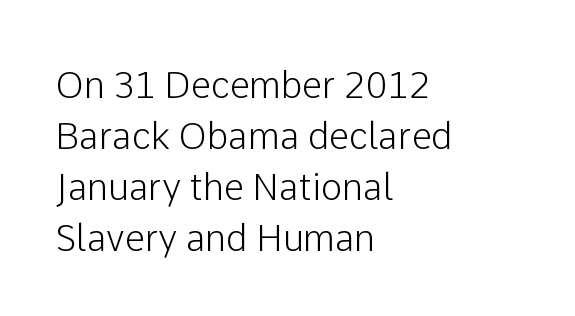
{"serif": "no", "italic": "no", "width": "normal", "stroke_contrast": "low", "x_height": "medium", "monospaced": "no", "underline": "no", "align": "left", "line_spacing": "normal", "line_spacing_ratio": 1.42, "letter_spacing": "normal", "letter_spacing_em": 0.0, "glyph_px": 36}
